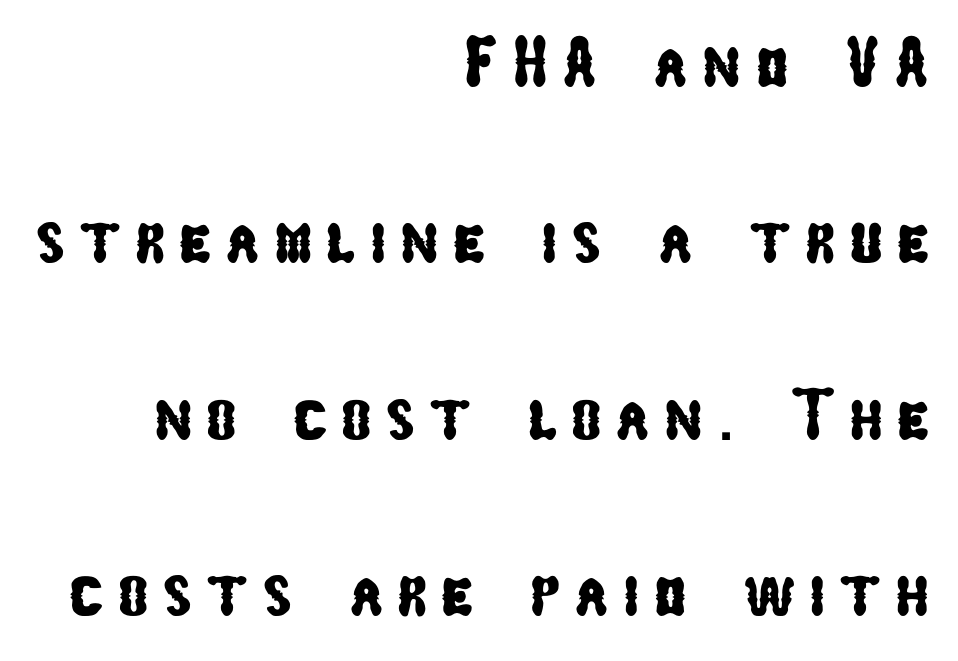
Q: Is the typeface a serif or a sans-serif typeface? A: Sans-serif.
Q: Is the text underlined? A: No.
Q: How is the paragraph aligned? A: Right-aligned.
Q: Is the spacing between lines tight, normal or loose? A: Loose.
Q: Width (condensed, normal, or wide)? A: Condensed.
Q: Stroke contrast? A: Low.
Q: x-height? A: Medium.
Q: Monospaced? A: No.
